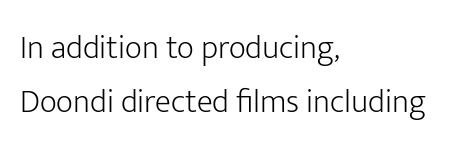
This sample uses an upright cut, with every glyph sitting square on the baseline. Lines of text with bare space underneath. Stroke mass is kept to a normal reading level or below. Quick note: interline space is typical. One-word summary of the alignment: left.
